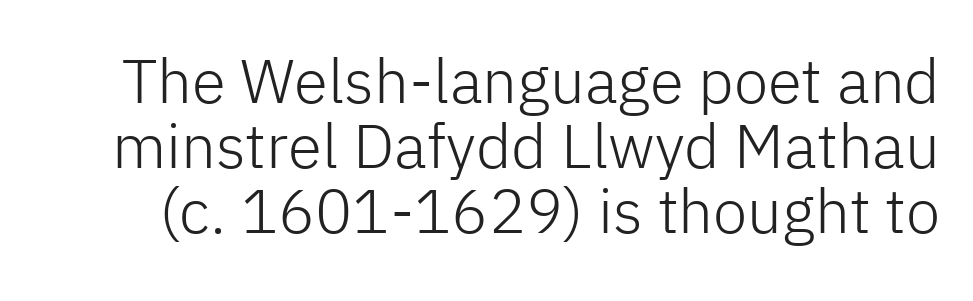
{"serif": "no", "italic": "no", "bold": "no", "weight": "light", "width": "normal", "stroke_contrast": "low", "x_height": "medium", "monospaced": "no", "underline": "no", "line_spacing": "tight", "line_spacing_ratio": 1.05, "letter_spacing": "normal", "letter_spacing_em": 0.0, "glyph_px": 62}
